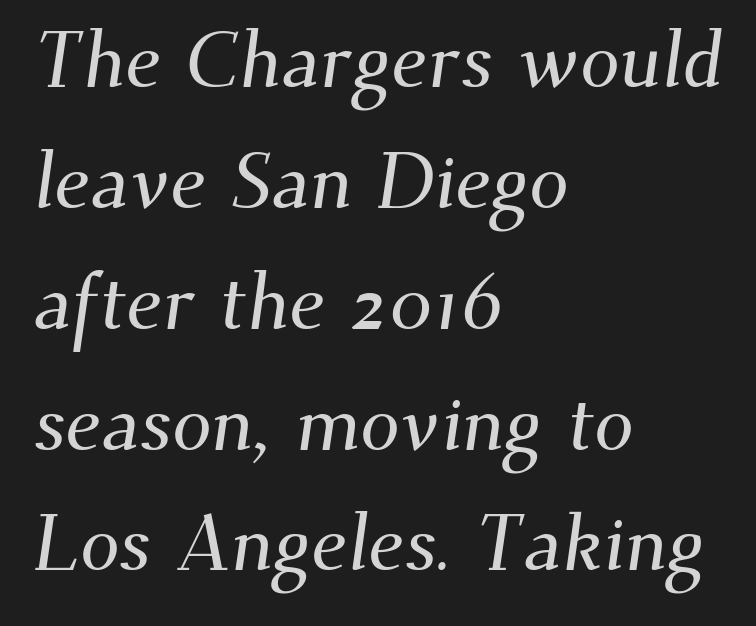
Decoration check: the copy has no underline. Are there feet on the stems? There are — it's a serif. Honestly, the letter spacing is just normal — you wouldn't notice it. The rag falls on the right side of this text block.
